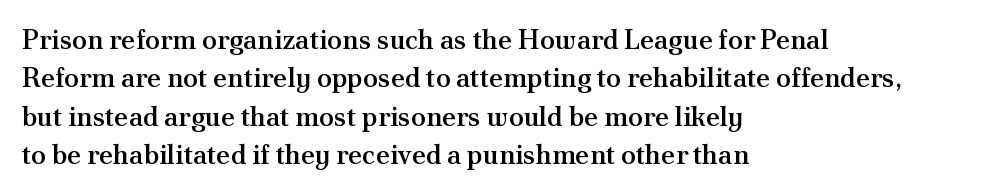
{"italic": "no", "bold": "semi", "underline": "no", "align": "left", "line_spacing": "normal", "line_spacing_ratio": 1.42, "letter_spacing": "normal", "letter_spacing_em": 0.0, "glyph_px": 27}
